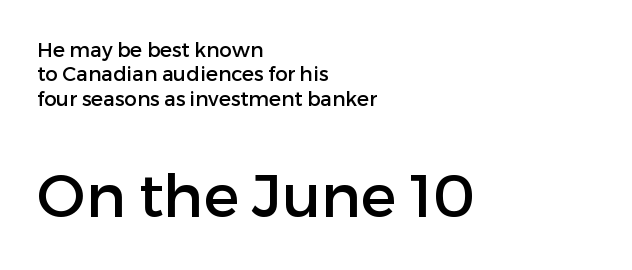
{"serif": "no", "italic": "no", "width": "normal", "stroke_contrast": "low", "x_height": "medium", "monospaced": "no", "underline": "no", "align": "left", "line_spacing_ratio": 1.22, "letter_spacing": "normal", "letter_spacing_em": 0.0, "larger_block": "second", "size_ratio": 3.0, "glyph_px": 60}
